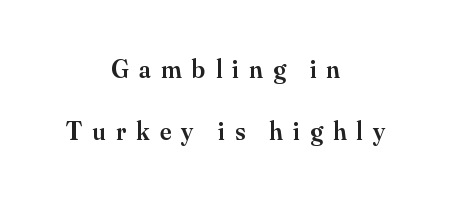
Underline: absent. Glyph-to-glyph distance is far greater than everyday printed text. Ascenders rise straight up at ninety degrees. If you folded the block vertically in half, each line would mirror itself in length.
